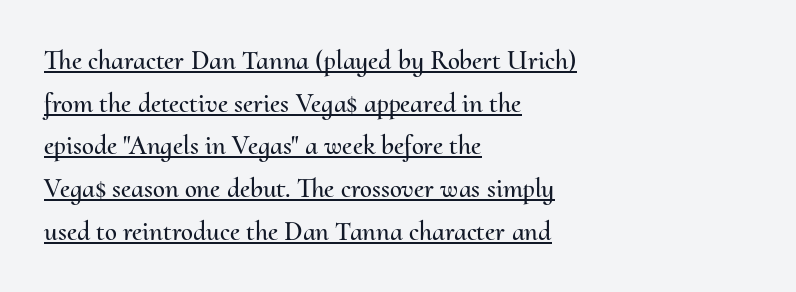
{"italic": "no", "underline": "yes", "align": "left", "line_spacing": "normal", "line_spacing_ratio": 1.58, "letter_spacing": "normal", "letter_spacing_em": 0.0, "glyph_px": 27}
